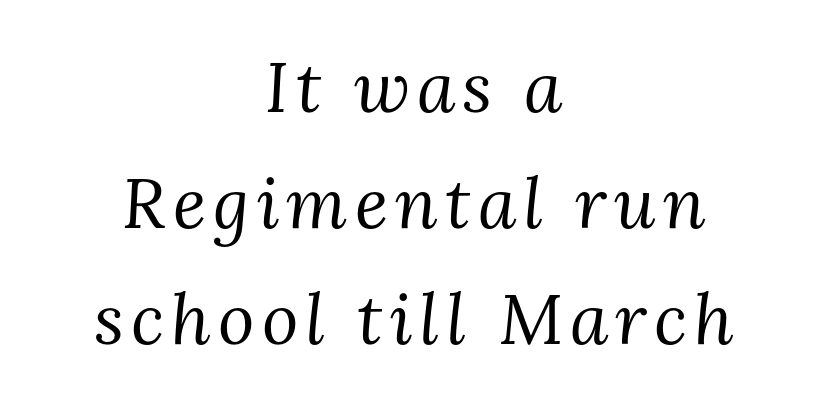
{"serif": "yes", "italic": "yes", "lean": "right", "slant_degrees": 3, "bold": "no", "weight": "regular", "width": "normal", "stroke_contrast": "medium", "x_height": "medium", "monospaced": "no", "underline": "no", "align": "center", "line_spacing": "normal", "line_spacing_ratio": 1.66, "glyph_px": 70}
